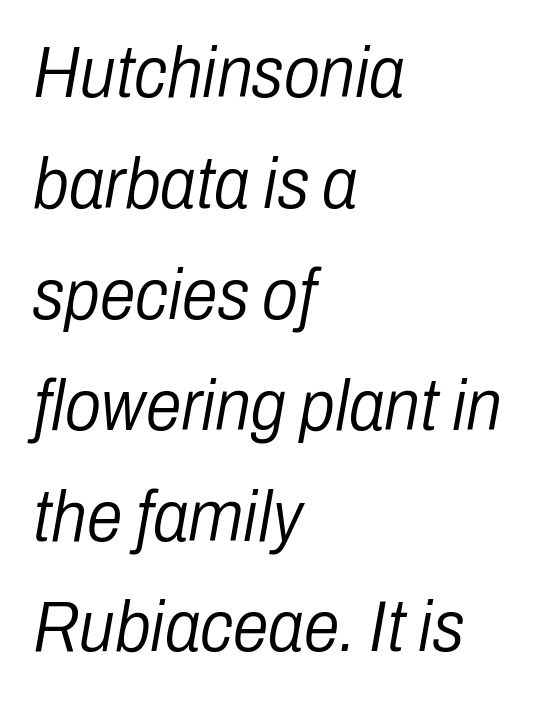
Q: Is the text bold? A: No.
Q: Is the text italic (slanted)? A: Yes, it leans right by about 10 degrees.
Q: Is the text underlined? A: No.
Q: How is the paragraph aligned? A: Left-aligned.
Q: Is the spacing between letters normal or unusually wide? A: Normal.
Q: Is the spacing between lines tight, normal or loose? A: Normal.
Q: Width (condensed, normal, or wide)? A: Condensed.
Q: Stroke contrast? A: Low.
Q: x-height? A: Medium.
Q: Monospaced? A: No.
